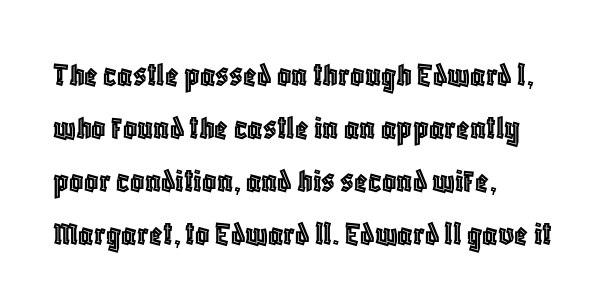
Q: Is the text italic (slanted)? A: No, it is upright.
Q: Is the text underlined? A: No.
Q: How is the paragraph aligned? A: Left-aligned.
Q: Is the spacing between letters normal or unusually wide? A: Normal.
Q: Is the spacing between lines tight, normal or loose? A: Normal.
Q: Width (condensed, normal, or wide)? A: Condensed.
Q: x-height? A: Large.
Q: Monospaced? A: No.
